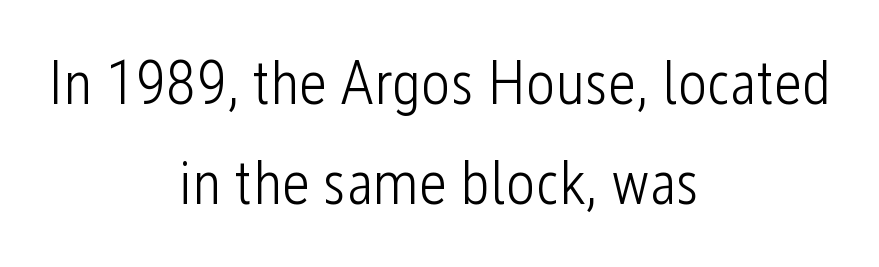
Q: Is the text bold? A: No.
Q: Is the text italic (slanted)? A: No, it is upright.
Q: Is the typeface a serif or a sans-serif typeface? A: Sans-serif.
Q: Is the text underlined? A: No.
Q: How is the paragraph aligned? A: Centered.
Q: Is the spacing between letters normal or unusually wide? A: Normal.
Q: Is the spacing between lines tight, normal or loose? A: Normal.
Q: Width (condensed, normal, or wide)? A: Condensed.
Q: Stroke contrast? A: Low.
Q: x-height? A: Medium.
Q: Monospaced? A: No.
